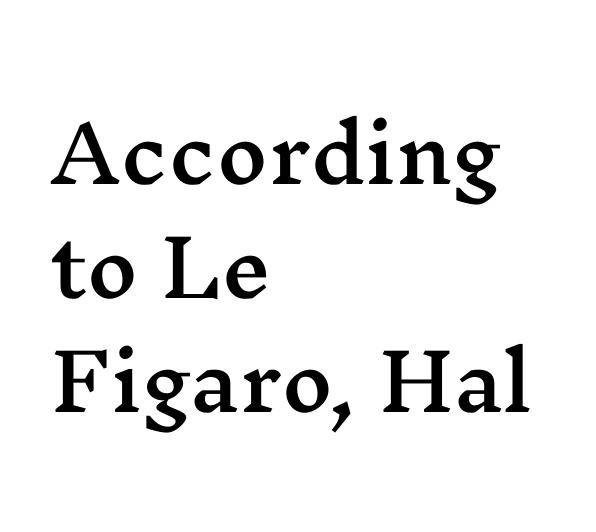
{"serif": "yes", "italic": "no", "width": "wide", "stroke_contrast": "medium", "x_height": "medium", "monospaced": "no", "underline": "no", "align": "left", "line_spacing": "normal", "line_spacing_ratio": 1.46, "letter_spacing": "normal", "letter_spacing_em": 0.0, "glyph_px": 78}
